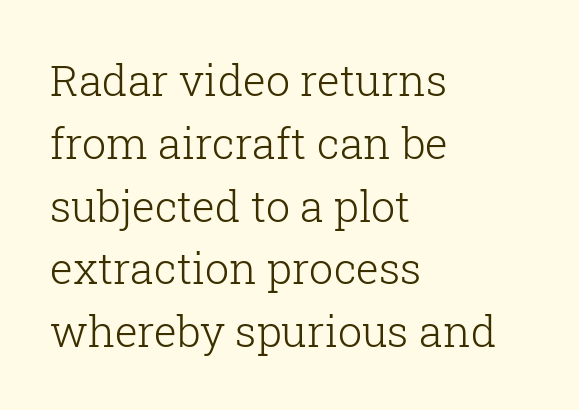
{"serif": "yes", "italic": "no", "bold": "no", "weight": "light", "width": "normal", "stroke_contrast": "low", "x_height": "medium", "monospaced": "no", "underline": "no", "align": "left", "line_spacing": "normal", "line_spacing_ratio": 1.46, "letter_spacing": "normal", "letter_spacing_em": 0.0, "glyph_px": 43}
